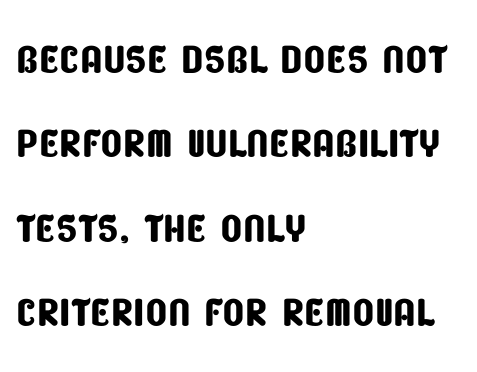
{"serif": "no", "width": "condensed", "stroke_contrast": "low", "x_height": "large", "monospaced": "no", "underline": "no", "align": "left", "line_spacing": "normal", "line_spacing_ratio": 1.48, "letter_spacing": "normal", "letter_spacing_em": 0.0, "glyph_px": 57}
